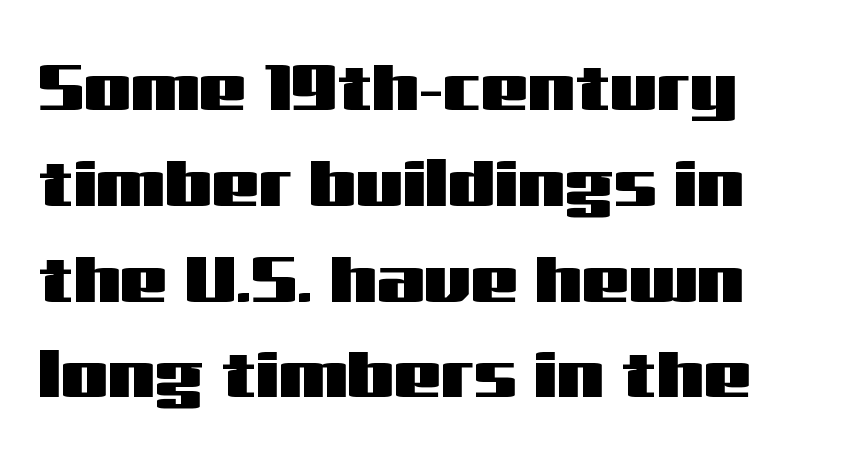
The image shows 67 px wide sans-serif type, upright; set normal line spacing (1.43x), normal letter spacing, not underlined; medium stroke contrast and a medium x-height.
